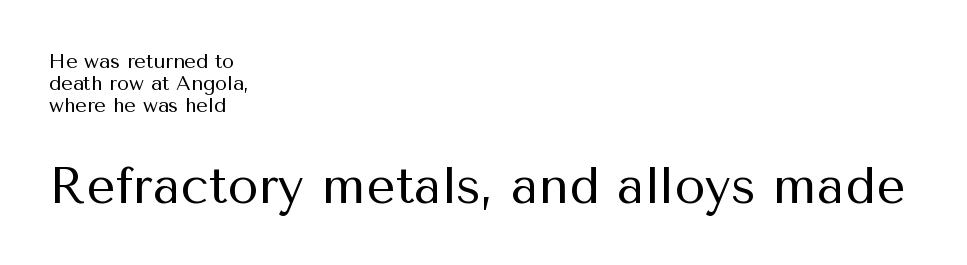
The image shows 51 px regular-weight sans-serif type, upright; set left-aligned, tight line spacing (1.1x), normal letter spacing, not underlined; the second (bottom) block is 2.55x larger; medium stroke contrast and a medium x-height.
